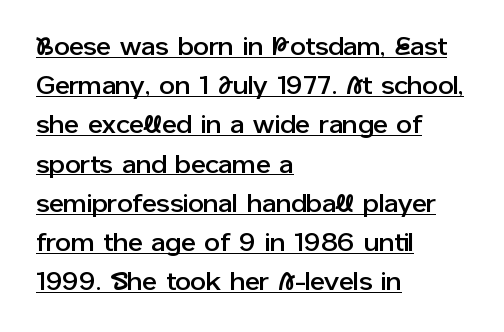
{"italic": "no", "underline": "yes", "align": "left", "line_spacing": "normal", "line_spacing_ratio": 1.57, "letter_spacing": "normal", "letter_spacing_em": 0.0, "glyph_px": 25}
